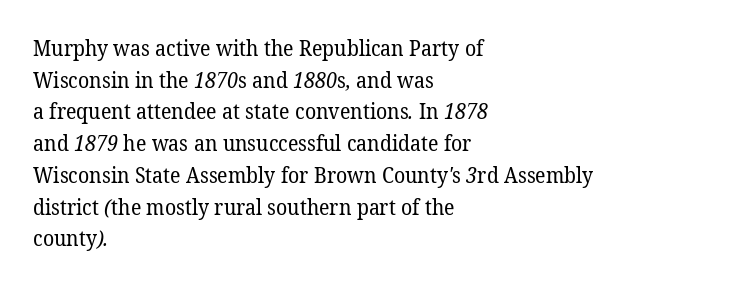
The image shows 21 px text type; set left-aligned, normal line spacing (1.51x), normal letter spacing, not underlined.
